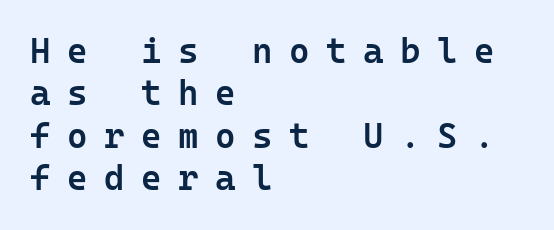
The image shows 35 px semibold sans-serif type, upright, monospaced; set left-aligned, line spacing 1.21x, unusually wide letter spacing (+0.47 em), not underlined; low stroke contrast and a medium x-height.
